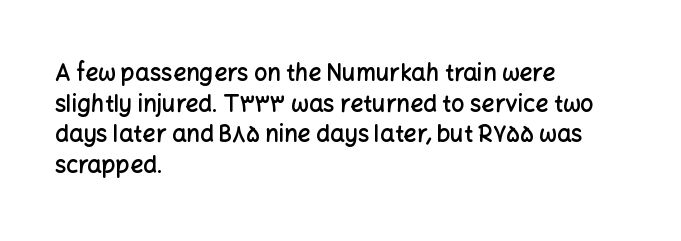
Q: Is the text bold? A: Semi-bold.
Q: Is the text italic (slanted)? A: No, it is upright.
Q: Is the text underlined? A: No.
Q: How is the paragraph aligned? A: Left-aligned.
Q: Is the spacing between letters normal or unusually wide? A: Normal.
Q: Is the spacing between lines tight, normal or loose? A: Normal.
